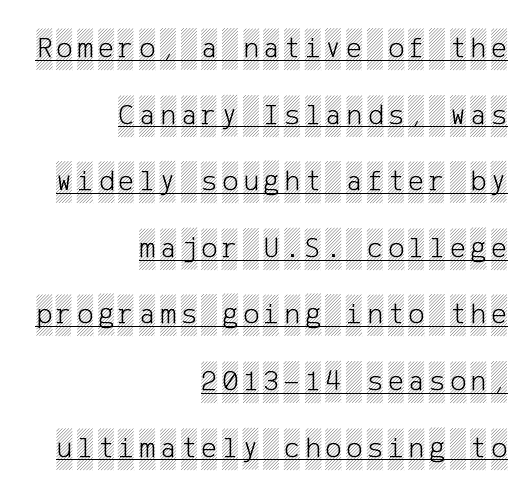
Horizontal alignment here is rightward, an uncommon choice for prose. Characters remain perfectly vertical along every line. Looks like someone drew a line under every word here. Each new line begins a long way beneath the previous one.
